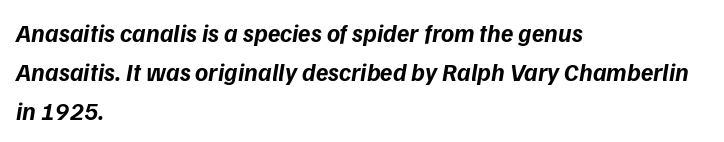
{"bold": "yes", "underline": "no", "align": "left", "line_spacing": "normal", "line_spacing_ratio": 1.56, "letter_spacing": "normal", "letter_spacing_em": 0.0, "glyph_px": 25}
